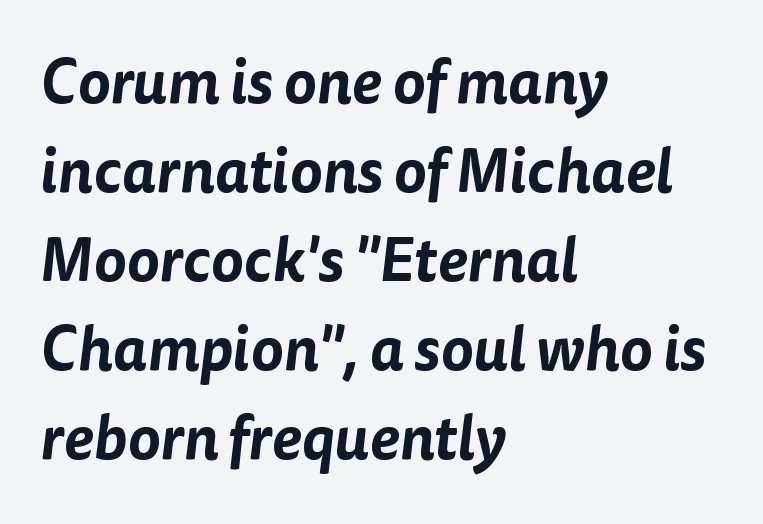
Leading: standard. The paragraph shown leans on its left margin. Only glyphs here, with clear space below each row. In terms of letterspacing, this is plain default setting.
